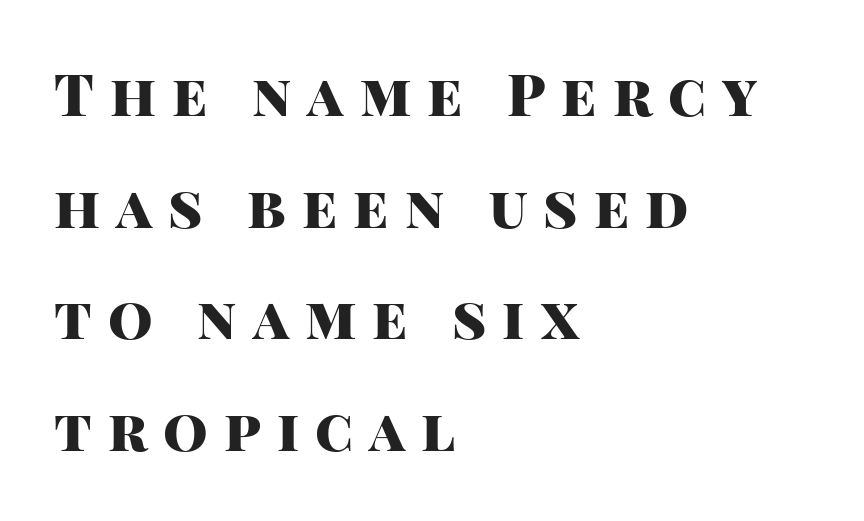
The image shows 57 px heavy sans-serif type, upright; set left-aligned, loose line spacing (1.96x), unusually wide letter spacing (+0.28 em), not underlined; high stroke contrast and a large x-height.
